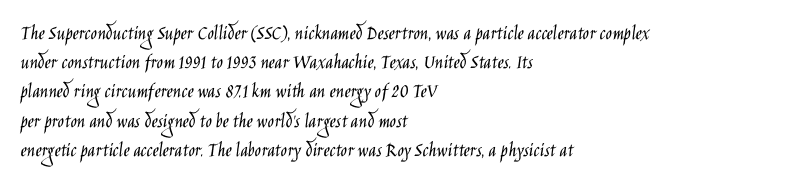
The image shows 21 px text type; set left-aligned, normal line spacing (1.39x), normal letter spacing, not underlined.
